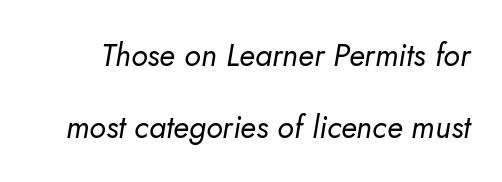
Q: Is the text bold? A: No.
Q: Is the text italic (slanted)? A: Yes, it leans right by about 10 degrees.
Q: Is the text underlined? A: No.
Q: Is the spacing between letters normal or unusually wide? A: Normal.
Q: Is the spacing between lines tight, normal or loose? A: Loose.
Q: Width (condensed, normal, or wide)? A: Normal.
Q: Stroke contrast? A: Low.
Q: x-height? A: Small.
Q: Monospaced? A: No.
